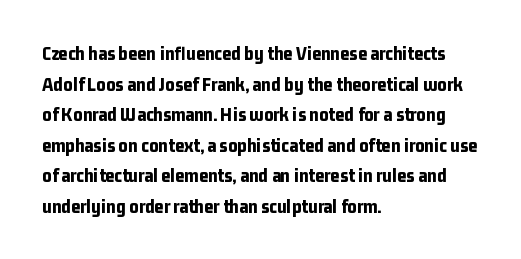
{"italic": "no", "bold": "yes", "underline": "no", "align": "left", "line_spacing": "normal", "line_spacing_ratio": 1.53, "letter_spacing": "normal", "letter_spacing_em": 0.0, "glyph_px": 20}
